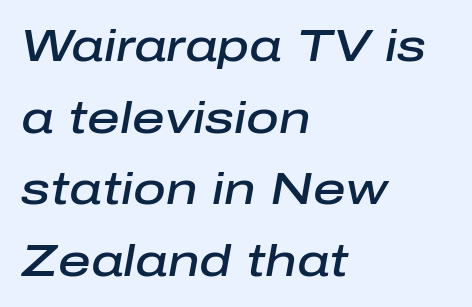
Left-aligned paragraph, ragged on the right. Weight check: semibold — heavier than regular, not quite bold. These lines are rendered in a variable-pitch font. Any mark beneath the type? The region is blank.
